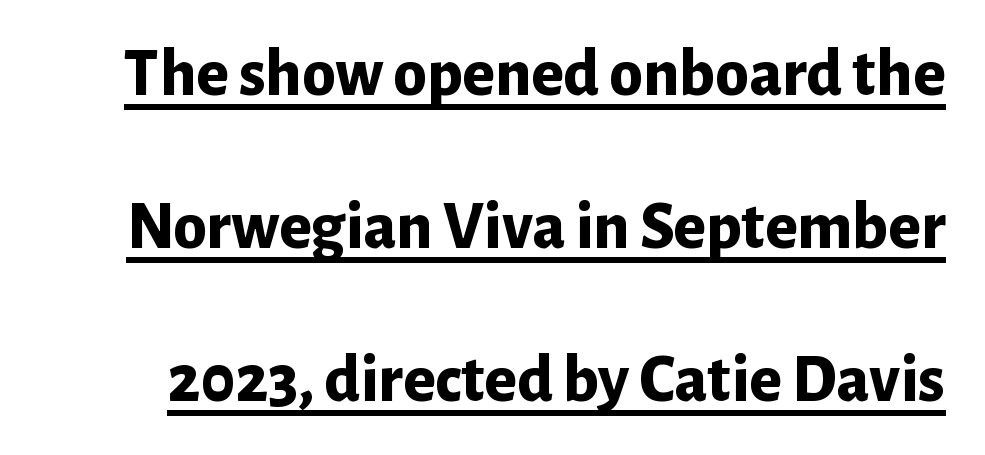
Q: Is the text bold? A: Yes.
Q: Is the text italic (slanted)? A: No, it is upright.
Q: Is the typeface a serif or a sans-serif typeface? A: Sans-serif.
Q: Is the text underlined? A: Yes.
Q: Is the spacing between letters normal or unusually wide? A: Normal.
Q: Is the spacing between lines tight, normal or loose? A: Loose.
Q: Width (condensed, normal, or wide)? A: Normal.
Q: Stroke contrast? A: Low.
Q: x-height? A: Medium.
Q: Monospaced? A: No.
